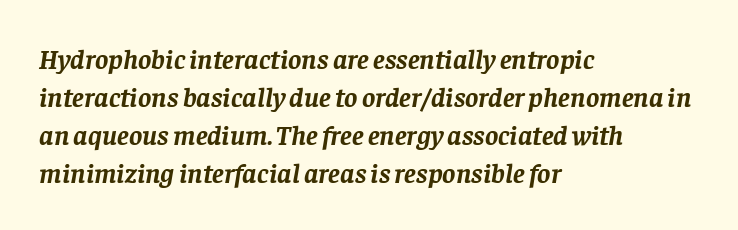
Q: Is the text bold? A: Yes.
Q: Is the text italic (slanted)? A: Yes, it leans right by about 8 degrees.
Q: Is the typeface a serif or a sans-serif typeface? A: Serif.
Q: Is the text underlined? A: No.
Q: How is the paragraph aligned? A: Left-aligned.
Q: Is the spacing between letters normal or unusually wide? A: Normal.
Q: Is the spacing between lines tight, normal or loose? A: Normal.
Q: Width (condensed, normal, or wide)? A: Normal.
Q: Stroke contrast? A: Low.
Q: x-height? A: Large.
Q: Monospaced? A: No.
